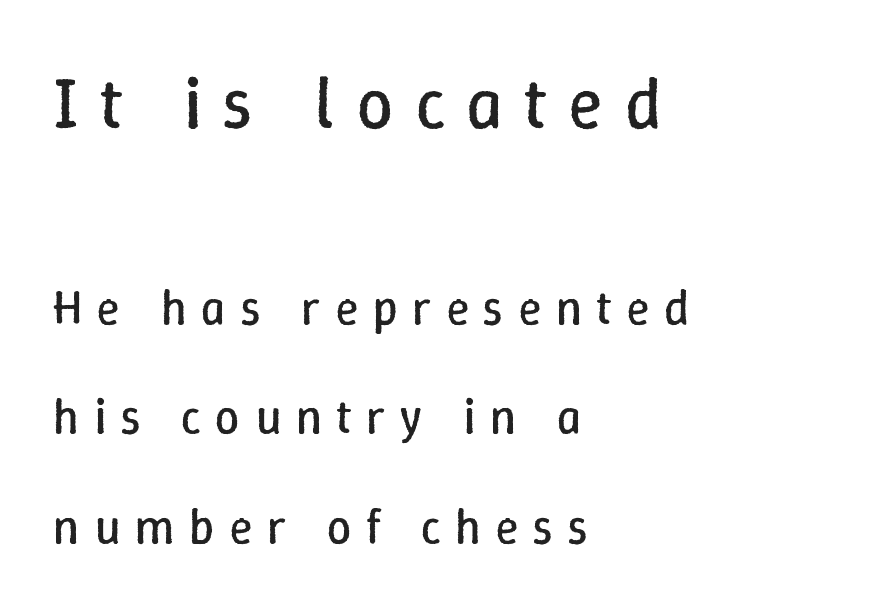
{"italic": "no", "bold": "no", "weight": "regular", "width": "normal", "stroke_contrast": "low", "x_height": "medium", "monospaced": "no", "underline": "no", "align": "left", "line_spacing": "loose", "line_spacing_ratio": 2.23, "letter_spacing": "wide", "letter_spacing_em": 0.29, "larger_block": "first", "size_ratio": 1.49, "glyph_px": 73}
